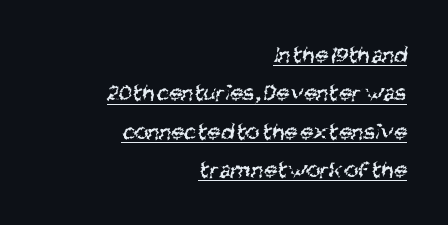
The lines are quadded right. Rows of type keep a routine distance in the vertical direction. You could call the tracking neutral — neither tight nor loose. The font sits on the lighter half of the weight spectrum, regular included. Somebody hit Ctrl+U on this one — the words are underlined.
